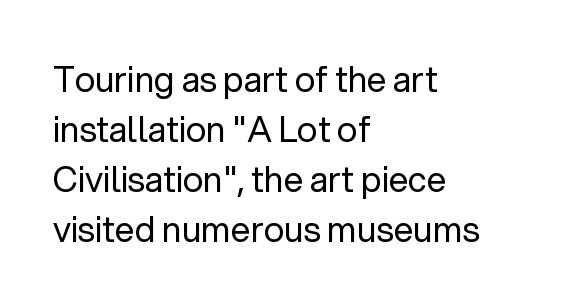
Q: Is the text bold? A: No.
Q: Is the text italic (slanted)? A: No, it is upright.
Q: Is the typeface a serif or a sans-serif typeface? A: Sans-serif.
Q: Is the text underlined? A: No.
Q: How is the paragraph aligned? A: Left-aligned.
Q: Is the spacing between letters normal or unusually wide? A: Normal.
Q: Is the spacing between lines tight, normal or loose? A: Normal.
Q: Width (condensed, normal, or wide)? A: Normal.
Q: Stroke contrast? A: Low.
Q: x-height? A: Medium.
Q: Monospaced? A: No.
